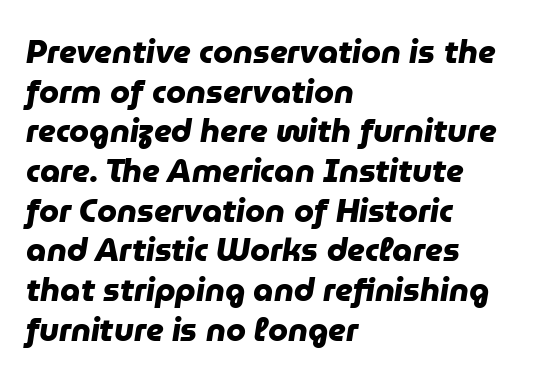
Q: Is the text bold? A: Yes.
Q: Is the typeface a serif or a sans-serif typeface? A: Sans-serif.
Q: Is the text underlined? A: No.
Q: How is the paragraph aligned? A: Left-aligned.
Q: Is the spacing between letters normal or unusually wide? A: Normal.
Q: Width (condensed, normal, or wide)? A: Normal.
Q: Stroke contrast? A: Low.
Q: x-height? A: Medium.
Q: Monospaced? A: No.
